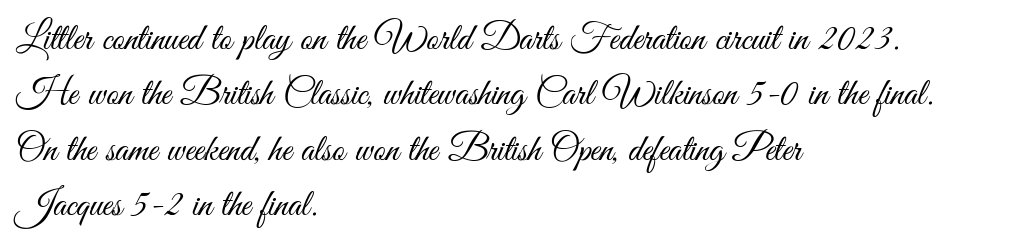
The image shows 38 px light, condensed sans-serif type; set left-aligned, normal line spacing (1.46x), normal letter spacing, not underlined; medium stroke contrast and a small x-height.
